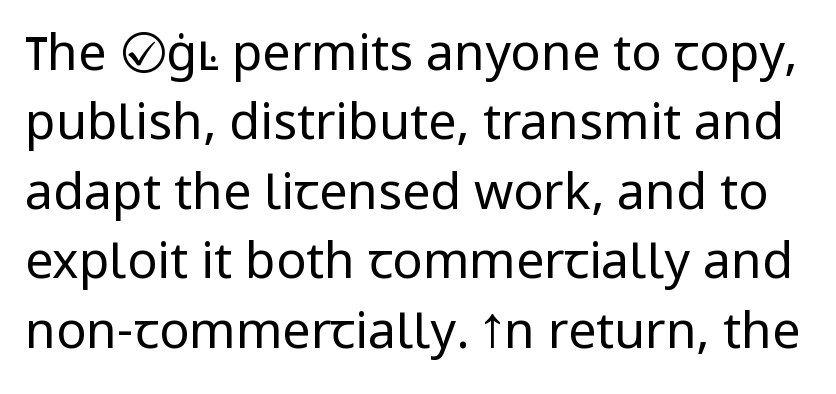
{"serif": "no", "italic": "no", "bold": "no", "weight": "regular", "width": "normal", "stroke_contrast": "low", "x_height": "medium", "monospaced": "no", "underline": "no", "line_spacing": "normal", "line_spacing_ratio": 1.39, "letter_spacing": "normal", "letter_spacing_em": 0.0, "glyph_px": 50}
